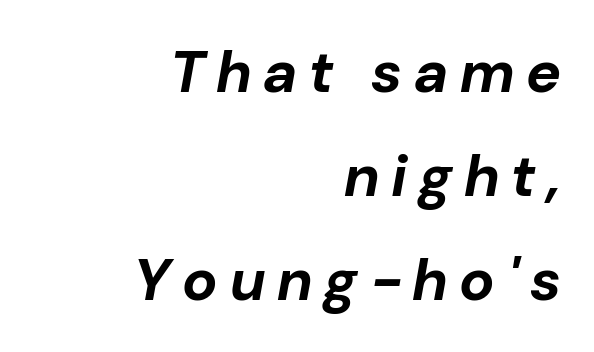
The specimen reads as italic at a glance. Caption: multi-line text, flush right, ragged left. Emphasis by weight is at full strength: bold. These lines are rendered in a variable-pitch font. The passage shown is not underscored anywhere. The rendering inserts visible extra space after every character.
